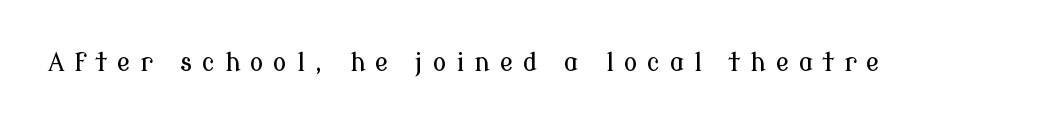
{"italic": "no", "underline": "no", "letter_spacing": "wide", "letter_spacing_em": 0.39, "glyph_px": 25}
